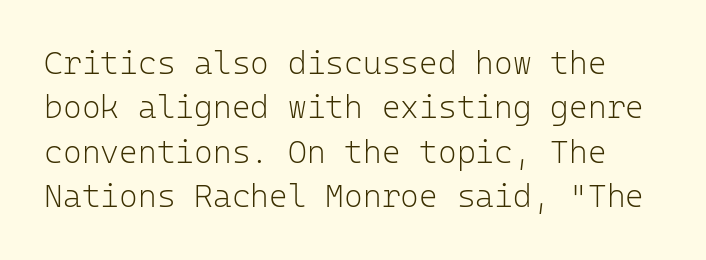
The image shows 32 px light sans-serif type, upright, monospaced; set normal line spacing (1.39x), normal letter spacing, not underlined; low stroke contrast and a medium x-height.
